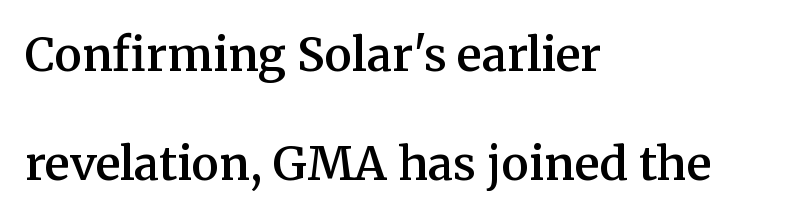
These lines were composed using upright roman letters. The rendering uses a semibold face; strokes are thickened but not to full bold. The face used here is proportionally spaced, like ordinary book or web type. The leading is generous, giving the passage an open texture. Is the letter spacing exaggerated? No — it looks like the ordinary default. The zone under the glyphs is completely vacant.
